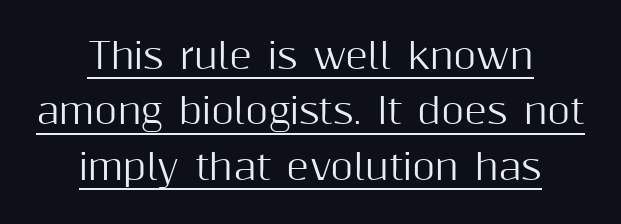
The image shows 35 px sans-serif type, upright; set centered, normal line spacing (1.58x), normal letter spacing, underlined; medium stroke contrast and a medium x-height.
